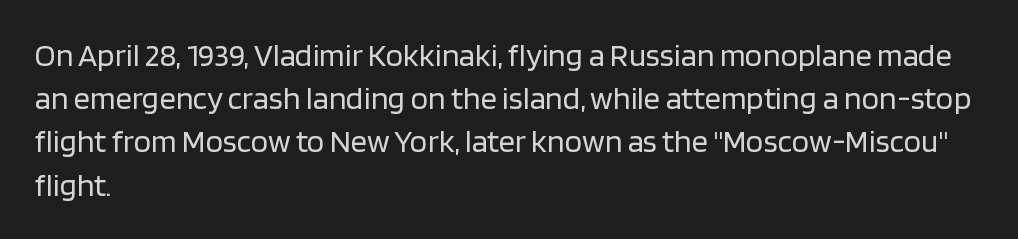
{"serif": "no", "italic": "no", "bold": "no", "weight": "regular", "width": "normal", "stroke_contrast": "low", "x_height": "large", "monospaced": "no", "underline": "no", "align": "left", "line_spacing": "normal", "line_spacing_ratio": 1.35, "letter_spacing": "normal", "letter_spacing_em": 0.0, "glyph_px": 32}
